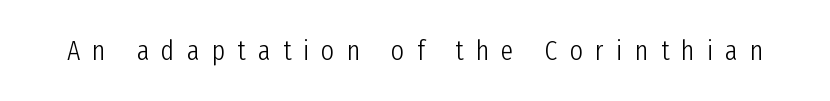
Stroke thickness stays within the range of a standard reading face or lighter. When letters stand straight like this, we call the style roman or upright. The gap between lines stays unmarked. What stands out about the letter spacing? Its width — letters are far apart. You could not count columns in this text — the font is proportionally spaced. Serifs: no, the terminals of the letterforms are clean.
